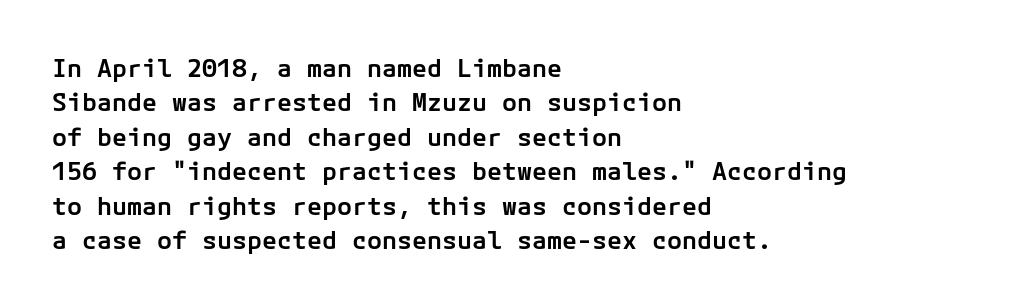
{"italic": "no", "bold": "semi", "underline": "no", "align": "left", "line_spacing": "normal", "line_spacing_ratio": 1.38, "letter_spacing": "normal", "letter_spacing_em": 0.0, "glyph_px": 25}
